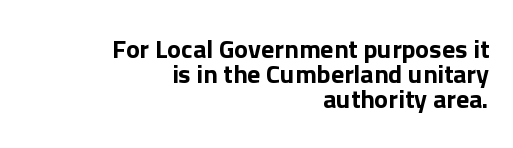
The image shows 26 px text type, upright; set right-aligned, tight line spacing (0.97x), normal letter spacing, not underlined.
